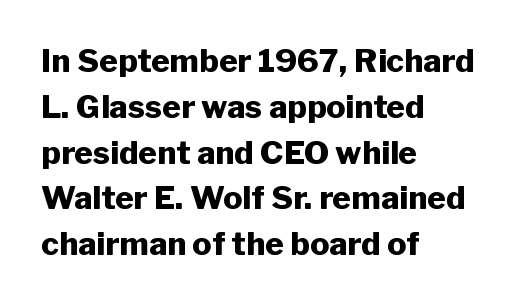
The horizontal fit of the characters is conventional and even. The passage shown is not underscored anywhere. Notice how the stems are strictly vertical — no italics here. Are there feet on the stems? There aren't — it's a sans. Heavy, bold letterforms.
